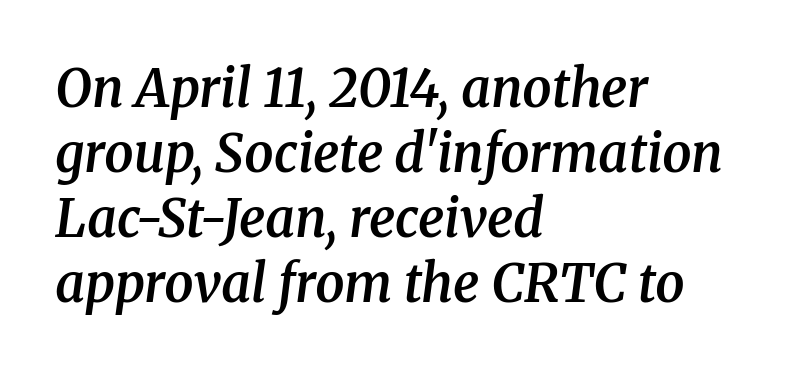
Q: Is the text bold? A: Semi-bold.
Q: Is the text italic (slanted)? A: Yes, it leans right by about 8 degrees.
Q: Is the typeface a serif or a sans-serif typeface? A: Serif.
Q: Is the text underlined? A: No.
Q: How is the paragraph aligned? A: Left-aligned.
Q: Is the spacing between letters normal or unusually wide? A: Normal.
Q: Is the spacing between lines tight, normal or loose? A: Normal.
Q: Width (condensed, normal, or wide)? A: Normal.
Q: Stroke contrast? A: Medium.
Q: x-height? A: Medium.
Q: Monospaced? A: No.
